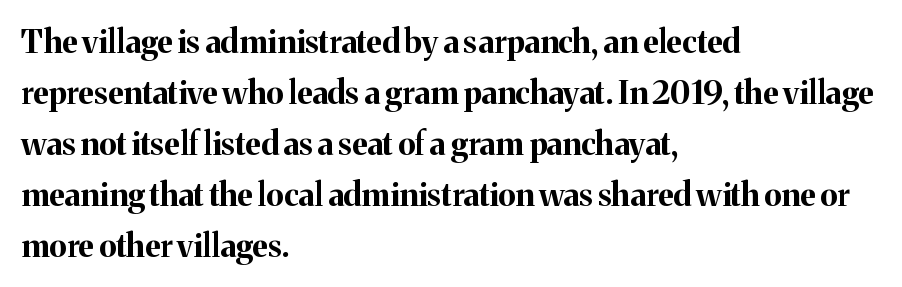
{"serif": "yes", "italic": "no", "bold": "yes", "weight": "bold", "width": "normal", "stroke_contrast": "medium", "x_height": "medium", "monospaced": "no", "underline": "no", "align": "left", "line_spacing": "normal", "line_spacing_ratio": 1.59, "letter_spacing": "normal", "letter_spacing_em": 0.0, "glyph_px": 32}
